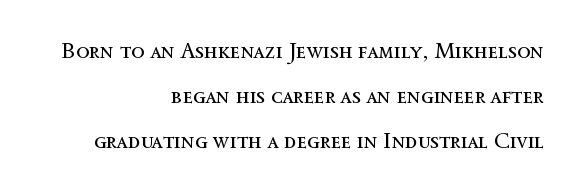
Standard letterfit; no display-style spreading of the glyphs. The weight would be labelled regular, book, light, or lighter still. The compositor pushed each line to the right boundary. No italicization has been applied; the sample stays upright. Unmarked baselines from the first word to the last. Does the leading feel generous? Absolutely, it's lavish.
